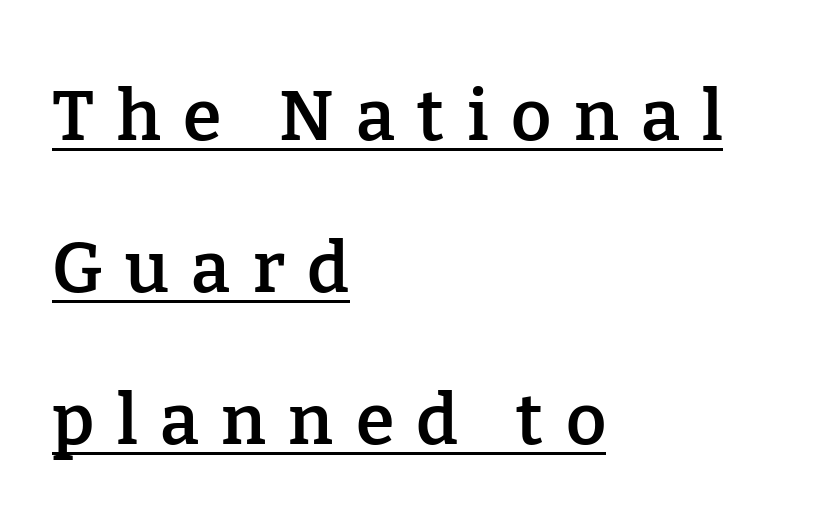
Q: Is the text bold? A: Semi-bold.
Q: Is the text italic (slanted)? A: No, it is upright.
Q: Is the typeface a serif or a sans-serif typeface? A: Serif.
Q: Is the text underlined? A: Yes.
Q: How is the paragraph aligned? A: Left-aligned.
Q: Is the spacing between letters normal or unusually wide? A: Unusually wide.
Q: Is the spacing between lines tight, normal or loose? A: Loose.
Q: Width (condensed, normal, or wide)? A: Normal.
Q: Stroke contrast? A: Low.
Q: x-height? A: Medium.
Q: Monospaced? A: No.
